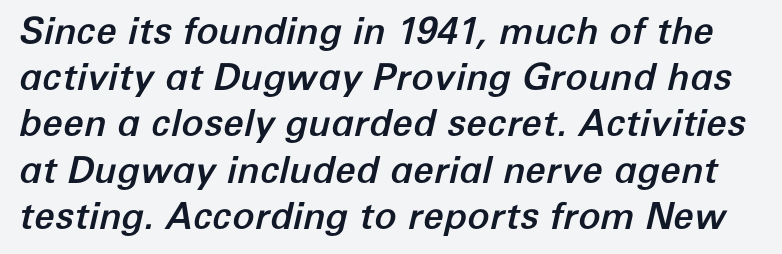
The image shows 37 px text type, italic (leaning right); set normal line spacing (1.25x), normal letter spacing, not underlined; low stroke contrast and a medium x-height.
